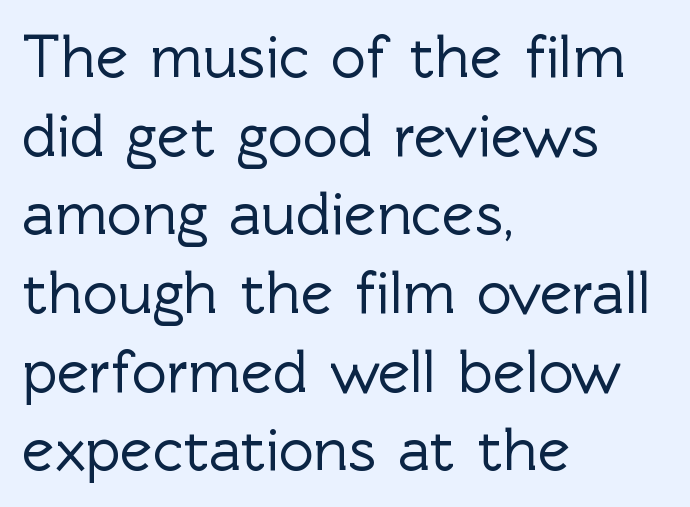
Q: Is the text italic (slanted)? A: No, it is upright.
Q: Is the typeface a serif or a sans-serif typeface? A: Sans-serif.
Q: Is the text underlined? A: No.
Q: How is the paragraph aligned? A: Left-aligned.
Q: Is the spacing between letters normal or unusually wide? A: Normal.
Q: Is the spacing between lines tight, normal or loose? A: Normal.
Q: Width (condensed, normal, or wide)? A: Normal.
Q: x-height? A: Medium.
Q: Monospaced? A: No.
